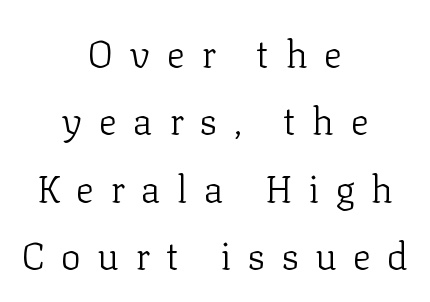
The image shows 38 px light serif type, upright; set centered, line spacing 1.77x, unusually wide letter spacing (+0.43 em), not underlined; low stroke contrast and a medium x-height.
